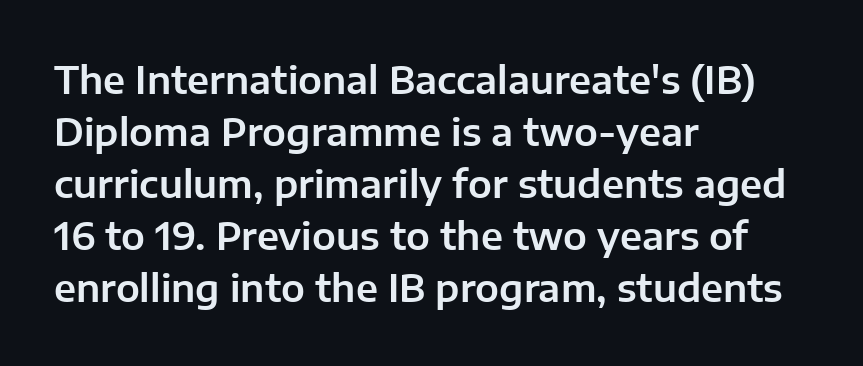
The image shows 38 px sans-serif type, upright; set left-aligned, normal line spacing (1.37x), normal letter spacing, not underlined; low stroke contrast and a medium x-height.
